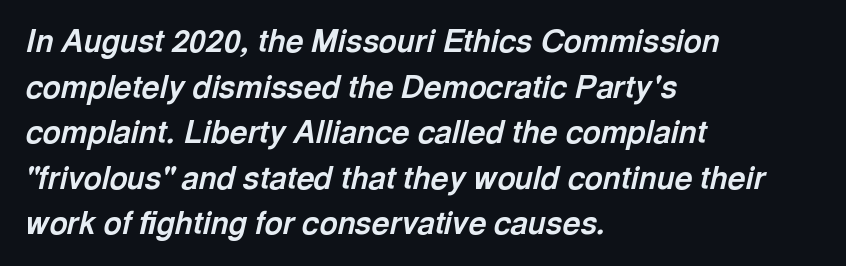
{"italic": "yes", "lean": "right", "slant_degrees": 13, "bold": "yes", "weight": "bold", "width": "normal", "x_height": "medium", "monospaced": "no", "underline": "no", "align": "left", "line_spacing": "normal", "line_spacing_ratio": 1.47, "letter_spacing": "normal", "letter_spacing_em": 0.0, "glyph_px": 31}
